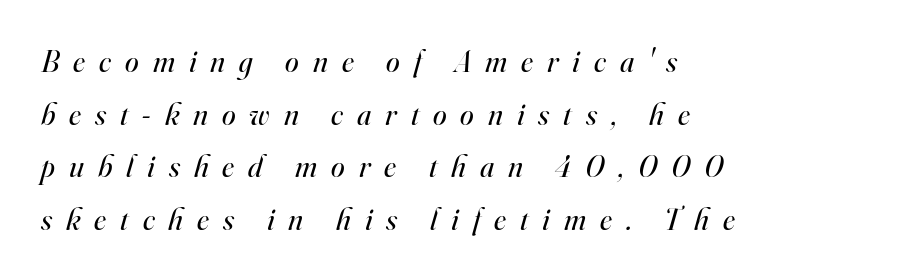
The image shows 31 px regular-weight serif type, italic (leaning right); set left-aligned, normal line spacing (1.7x), unusually wide letter spacing (+0.45 em), not underlined; high stroke contrast and a small x-height.
